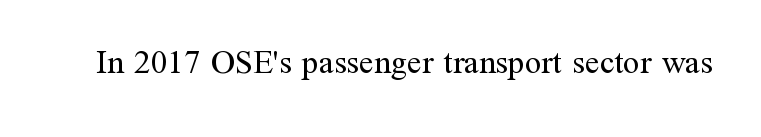
Q: Is the text bold? A: No.
Q: Is the text italic (slanted)? A: No, it is upright.
Q: Is the typeface a serif or a sans-serif typeface? A: Serif.
Q: Is the text underlined? A: No.
Q: Is the spacing between letters normal or unusually wide? A: Normal.
Q: Width (condensed, normal, or wide)? A: Normal.
Q: Stroke contrast? A: Medium.
Q: x-height? A: Medium.
Q: Monospaced? A: No.
